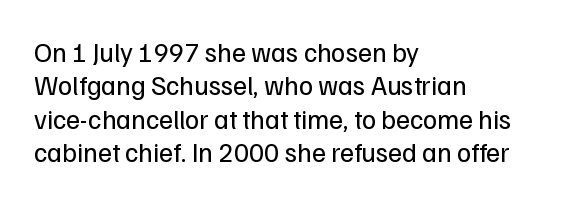
{"italic": "no", "bold": "no", "underline": "no", "align": "left", "line_spacing_ratio": 1.24, "letter_spacing": "normal", "letter_spacing_em": 0.0, "glyph_px": 27}
